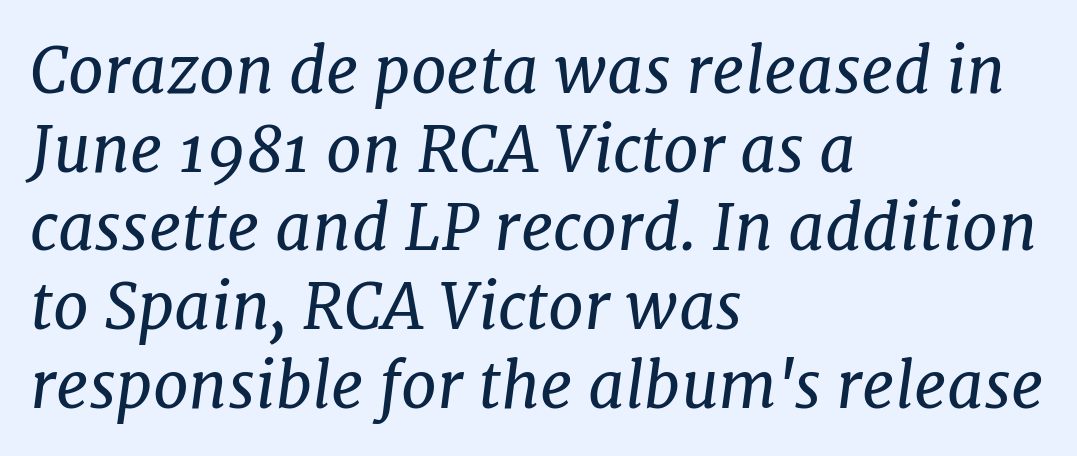
Q: Is the text bold? A: No.
Q: Is the text italic (slanted)? A: Yes, it leans right by about 7 degrees.
Q: Is the typeface a serif or a sans-serif typeface? A: Serif.
Q: Is the text underlined? A: No.
Q: How is the paragraph aligned? A: Left-aligned.
Q: Is the spacing between letters normal or unusually wide? A: Normal.
Q: Width (condensed, normal, or wide)? A: Normal.
Q: Stroke contrast? A: Low.
Q: x-height? A: Medium.
Q: Monospaced? A: No.
